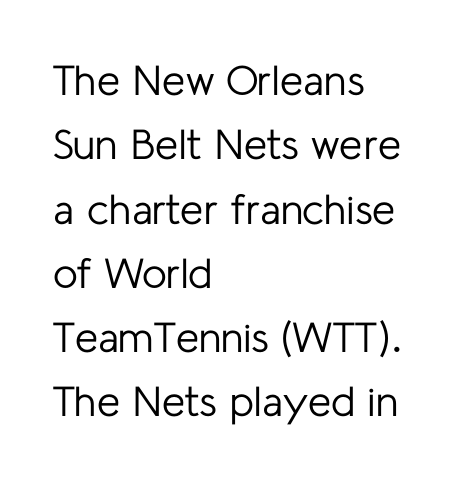
Q: Is the text bold? A: No.
Q: Is the text italic (slanted)? A: No, it is upright.
Q: Is the typeface a serif or a sans-serif typeface? A: Sans-serif.
Q: Is the text underlined? A: No.
Q: How is the paragraph aligned? A: Left-aligned.
Q: Is the spacing between letters normal or unusually wide? A: Normal.
Q: Is the spacing between lines tight, normal or loose? A: Normal.
Q: Width (condensed, normal, or wide)? A: Normal.
Q: Stroke contrast? A: Low.
Q: x-height? A: Medium.
Q: Monospaced? A: No.
